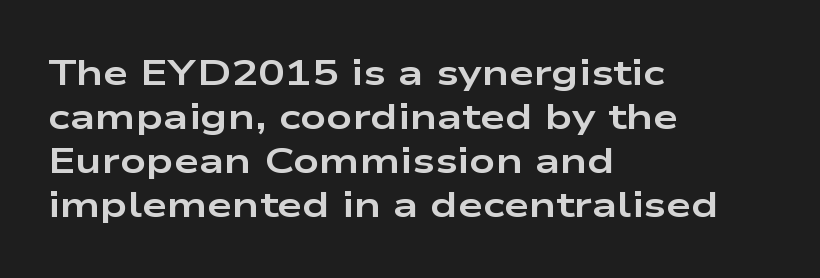
{"serif": "no", "italic": "no", "bold": "yes", "weight": "bold", "width": "wide", "stroke_contrast": "low", "x_height": "medium", "monospaced": "no", "underline": "no", "align": "left", "line_spacing_ratio": 1.22, "letter_spacing": "normal", "letter_spacing_em": 0.0, "glyph_px": 36}
